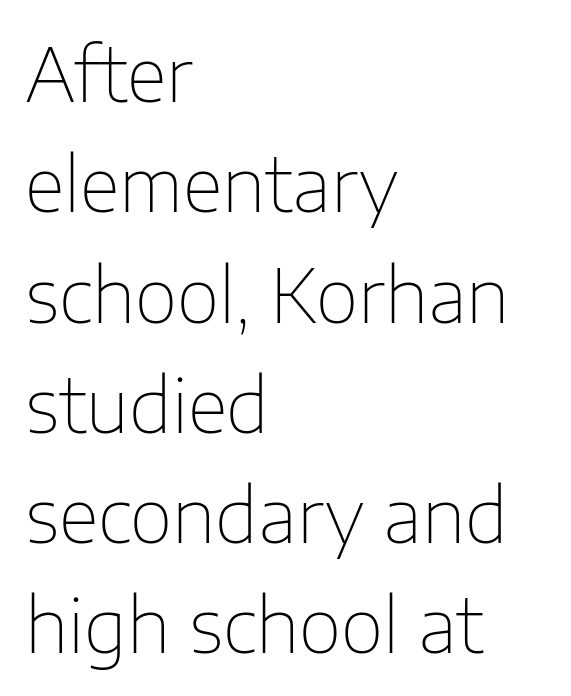
Casual observation: everything's shoved over to the left. Standard letterfit; no display-style spreading of the glyphs. Unlike italic type, these characters show no tilt at all. In terms of leading, this rendering sits right in the middle. On a weight scale, this lands at 450 or below.
